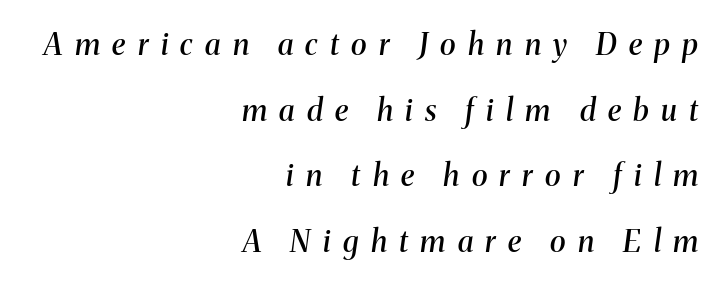
Q: Is the text bold? A: Semi-bold.
Q: Is the text italic (slanted)? A: Yes, it leans right by about 8 degrees.
Q: Is the typeface a serif or a sans-serif typeface? A: Serif.
Q: Is the text underlined? A: No.
Q: How is the paragraph aligned? A: Right-aligned.
Q: Is the spacing between letters normal or unusually wide? A: Unusually wide.
Q: Is the spacing between lines tight, normal or loose? A: Loose.
Q: Width (condensed, normal, or wide)? A: Normal.
Q: Stroke contrast? A: Medium.
Q: x-height? A: Medium.
Q: Monospaced? A: No.
